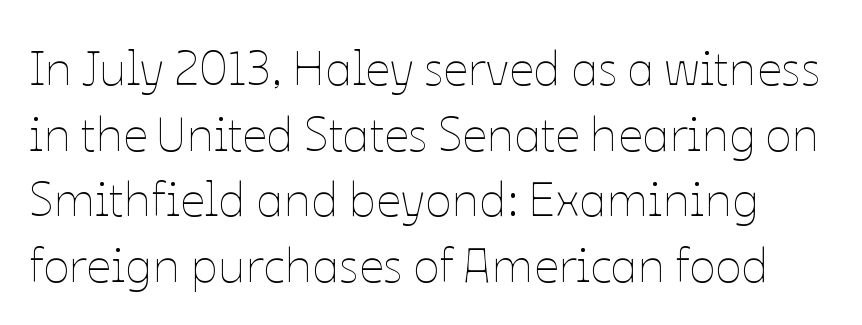
The image shows 49 px thin type, upright; set normal line spacing (1.34x), normal letter spacing, not underlined; low stroke contrast and a medium x-height.
